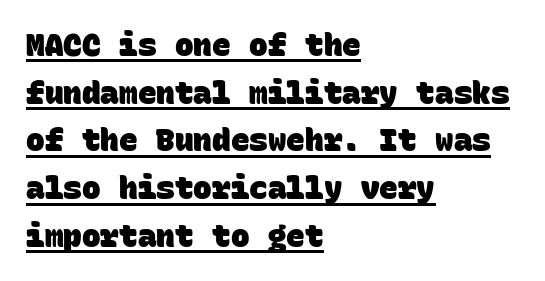
{"serif": "no", "bold": "yes", "weight": "heavy", "width": "normal", "stroke_contrast": "low", "x_height": "large", "monospaced": "yes", "underline": "yes", "align": "left", "line_spacing": "normal", "line_spacing_ratio": 1.54, "letter_spacing": "normal", "letter_spacing_em": 0.0, "glyph_px": 31}
